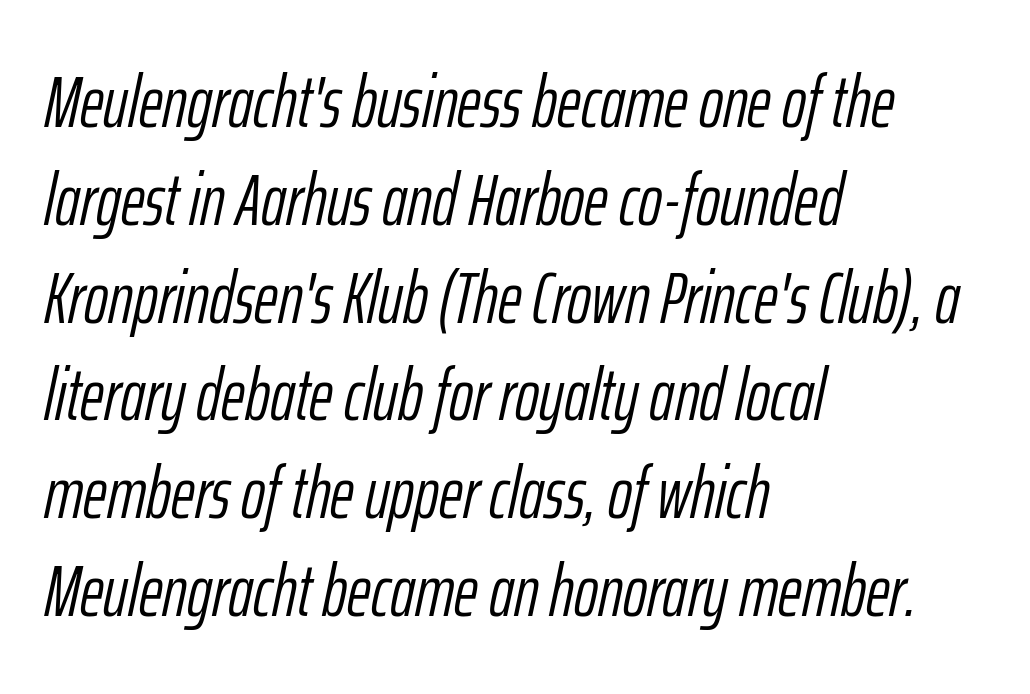
The image shows 73 px light, condensed type, italic (leaning right); set left-aligned, normal line spacing (1.34x), normal letter spacing, not underlined; low stroke contrast and a medium x-height.
